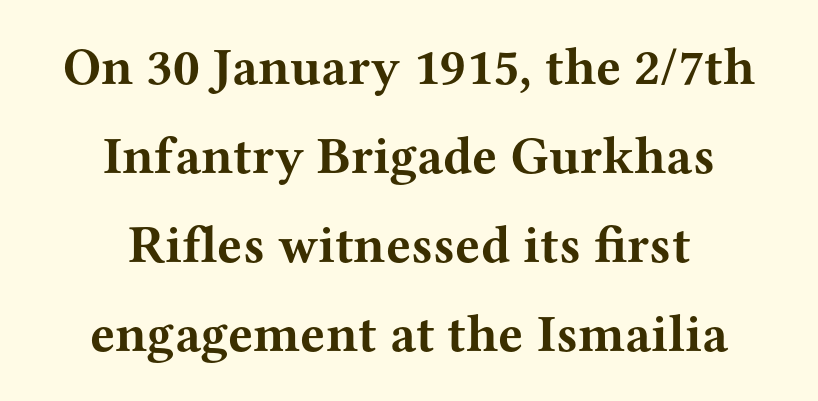
Proportional: the letters do not fall into vertical columns. The strip under each line holds only bare page. Font category for this specimen: serif. Compared with an ordinary text face, these strokes are far heavier — a full bold. The rendering keeps characters at their native spacing.
